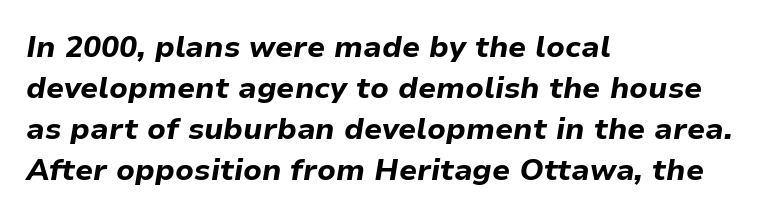
{"italic": "yes", "lean": "right", "slant_degrees": 9, "bold": "yes", "weight": "bold", "width": "normal", "stroke_contrast": "low", "x_height": "medium", "monospaced": "no", "underline": "no", "align": "left", "line_spacing": "normal", "line_spacing_ratio": 1.37, "letter_spacing": "normal", "letter_spacing_em": 0.0, "glyph_px": 30}
